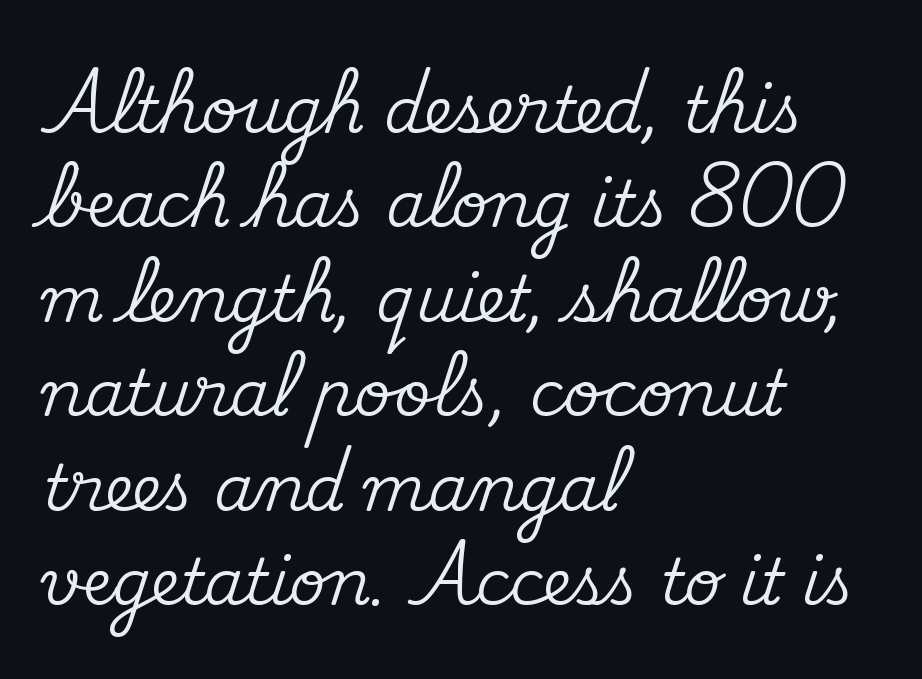
{"serif": "yes", "width": "normal", "stroke_contrast": "medium", "x_height": "small", "monospaced": "no", "underline": "no", "align": "left", "line_spacing": "normal", "line_spacing_ratio": 1.5, "letter_spacing": "normal", "letter_spacing_em": 0.0, "glyph_px": 63}
